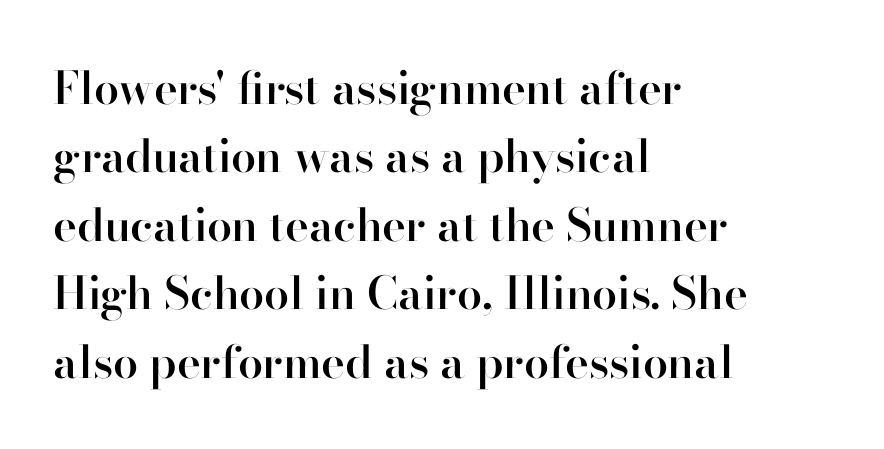
Q: Is the text bold? A: Semi-bold.
Q: Is the text italic (slanted)? A: No, it is upright.
Q: Is the typeface a serif or a sans-serif typeface? A: Serif.
Q: Is the text underlined? A: No.
Q: How is the paragraph aligned? A: Left-aligned.
Q: Is the spacing between letters normal or unusually wide? A: Normal.
Q: Is the spacing between lines tight, normal or loose? A: Normal.
Q: Width (condensed, normal, or wide)? A: Normal.
Q: Stroke contrast? A: High.
Q: x-height? A: Small.
Q: Monospaced? A: No.
